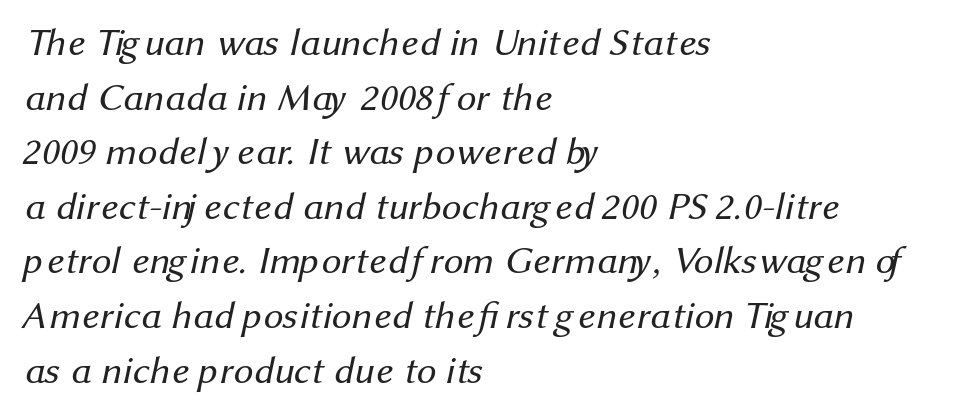
Q: Is the text bold? A: No.
Q: Is the typeface a serif or a sans-serif typeface? A: Sans-serif.
Q: Is the text underlined? A: No.
Q: How is the paragraph aligned? A: Left-aligned.
Q: Is the spacing between letters normal or unusually wide? A: Normal.
Q: Is the spacing between lines tight, normal or loose? A: Normal.
Q: Width (condensed, normal, or wide)? A: Normal.
Q: Stroke contrast? A: Medium.
Q: x-height? A: Medium.
Q: Monospaced? A: No.
